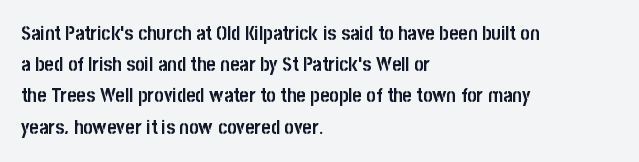
Beneath every word, the page is bare. The letterforms sit shoulder to shoulder at normal distance. The typesetter chose a ragged-right arrangement here. What weight is shown? A full bold with thick strokes.
